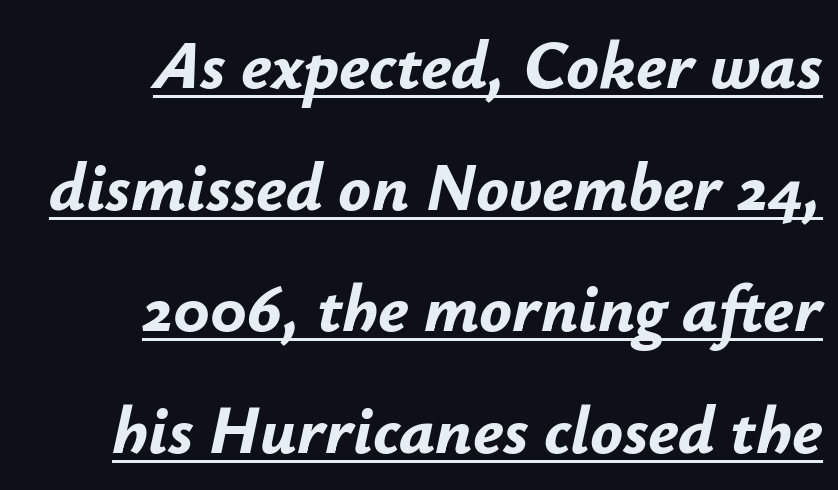
The image shows 68 px bold type, italic (leaning right); set right-aligned, line spacing 1.79x, normal letter spacing, underlined; low stroke contrast and a small x-height.
